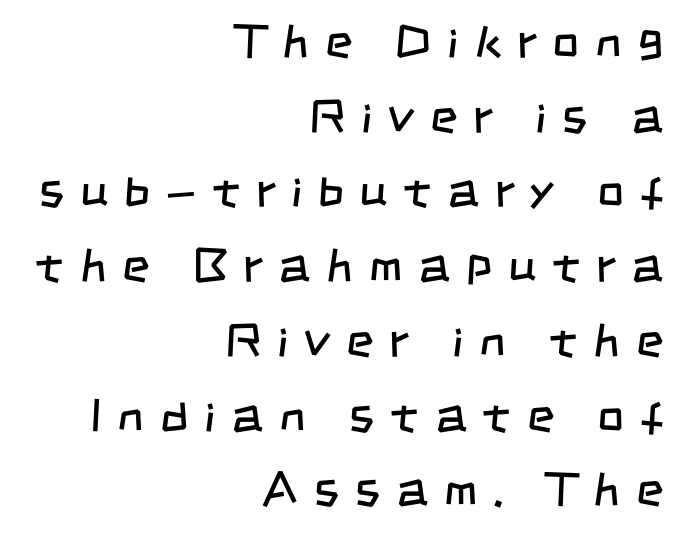
Q: Is the text bold? A: No.
Q: Is the typeface a serif or a sans-serif typeface? A: Sans-serif.
Q: Is the text underlined? A: No.
Q: How is the paragraph aligned? A: Right-aligned.
Q: Is the spacing between letters normal or unusually wide? A: Unusually wide.
Q: Is the spacing between lines tight, normal or loose? A: Normal.
Q: Width (condensed, normal, or wide)? A: Condensed.
Q: Stroke contrast? A: Low.
Q: x-height? A: Large.
Q: Monospaced? A: No.
